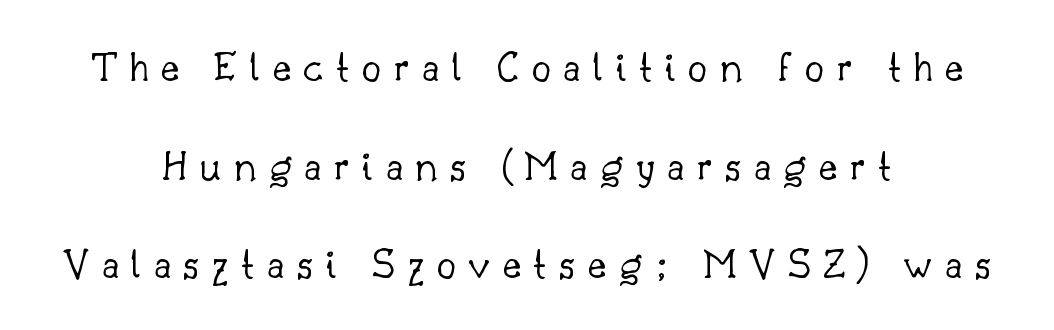
Q: Is the text bold? A: No.
Q: Is the text italic (slanted)? A: No, it is upright.
Q: Is the text underlined? A: No.
Q: How is the paragraph aligned? A: Centered.
Q: Is the spacing between letters normal or unusually wide? A: Unusually wide.
Q: Is the spacing between lines tight, normal or loose? A: Loose.
Q: Width (condensed, normal, or wide)? A: Normal.
Q: Stroke contrast? A: Low.
Q: x-height? A: Small.
Q: Monospaced? A: No.
